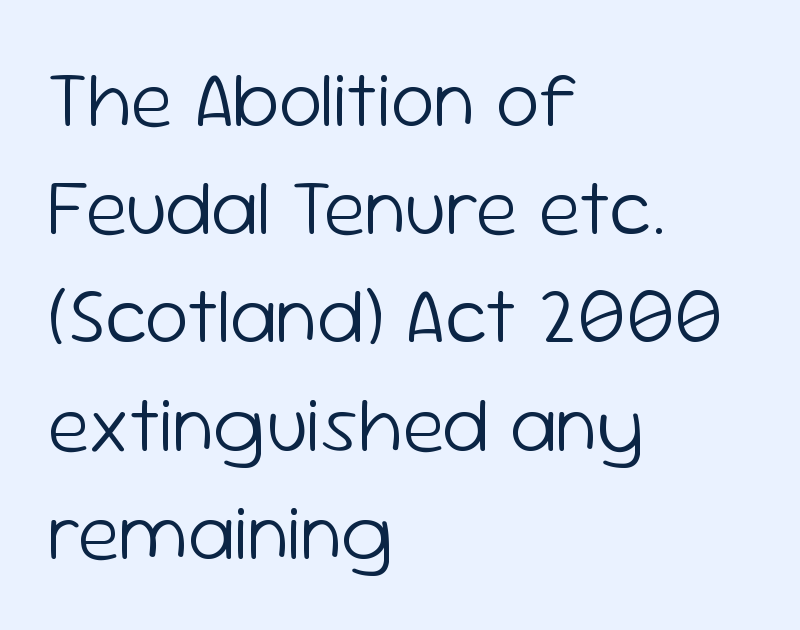
Q: Is the text bold? A: No.
Q: Is the text italic (slanted)? A: No, it is upright.
Q: Is the typeface a serif or a sans-serif typeface? A: Sans-serif.
Q: Is the text underlined? A: No.
Q: How is the paragraph aligned? A: Left-aligned.
Q: Is the spacing between letters normal or unusually wide? A: Normal.
Q: Is the spacing between lines tight, normal or loose? A: Normal.
Q: Width (condensed, normal, or wide)? A: Normal.
Q: Stroke contrast? A: Low.
Q: x-height? A: Medium.
Q: Monospaced? A: No.
